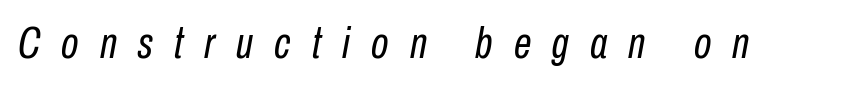
This sample has the flowing, uneven cadence of proportional lettering. No heavy texture on the line: the type isn't bold. The letters are spread apart with noticeably loose tracking. Anything drawn beneath the words? Only blank space.
